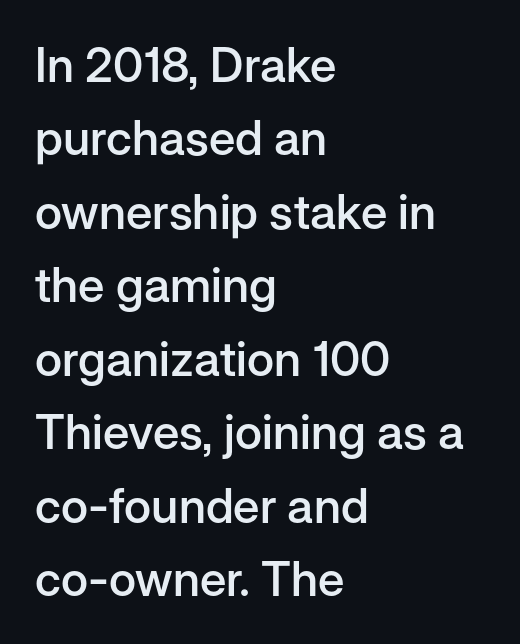
Q: Is the text bold? A: Semi-bold.
Q: Is the text italic (slanted)? A: No, it is upright.
Q: Is the typeface a serif or a sans-serif typeface? A: Sans-serif.
Q: Is the text underlined? A: No.
Q: How is the paragraph aligned? A: Left-aligned.
Q: Is the spacing between letters normal or unusually wide? A: Normal.
Q: Is the spacing between lines tight, normal or loose? A: Normal.
Q: Width (condensed, normal, or wide)? A: Normal.
Q: Stroke contrast? A: Low.
Q: x-height? A: Medium.
Q: Monospaced? A: No.
